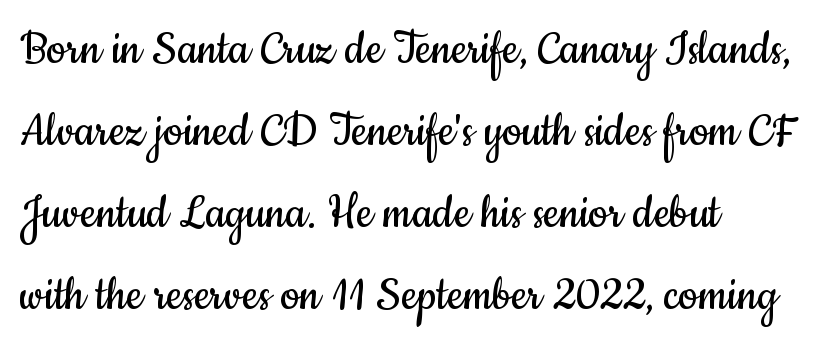
Q: Is the text bold? A: No.
Q: Is the text italic (slanted)? A: Yes.
Q: Is the typeface a serif or a sans-serif typeface? A: Sans-serif.
Q: Is the text underlined? A: No.
Q: Is the spacing between letters normal or unusually wide? A: Normal.
Q: Is the spacing between lines tight, normal or loose? A: Normal.
Q: Width (condensed, normal, or wide)? A: Condensed.
Q: Stroke contrast? A: Low.
Q: x-height? A: Small.
Q: Monospaced? A: No.
